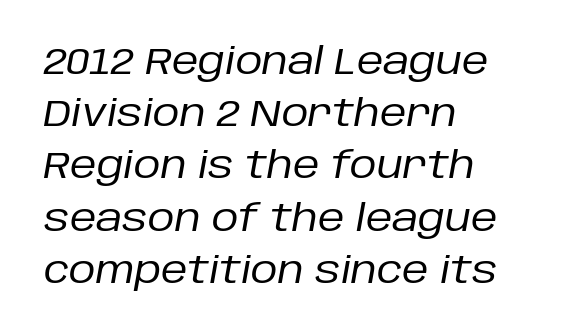
The image shows 37 px regular-weight type, italic (leaning right); set left-aligned, normal line spacing (1.41x), normal letter spacing, not underlined; low stroke contrast and a large x-height.
